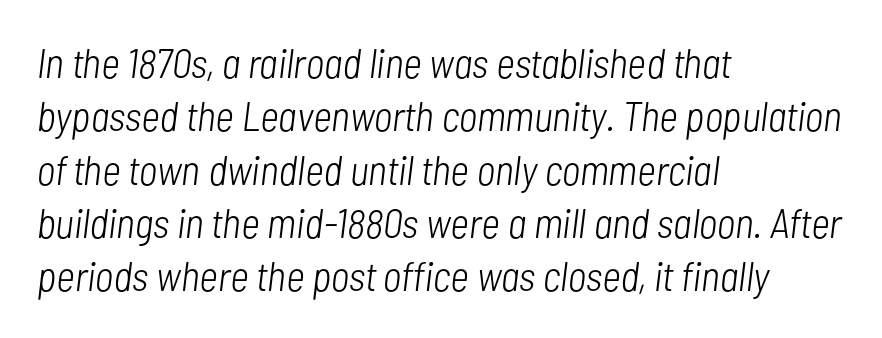
The image shows 41 px light, condensed type, italic (leaning right); set left-aligned, normal line spacing (1.3x), normal letter spacing, not underlined; low stroke contrast and a medium x-height.
